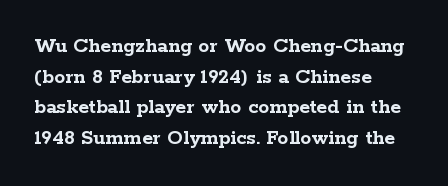
If you drew a line through each stem, it would be perfectly vertical. A normal amount of white space separates one row of letters from the next. Unmarked baselines from the first word to the last. Pretty heavy lettering here — definitely bold. The paragraph has a hard left edge and a soft right edge. These lines keep a tight, regular rhythm from letter to letter.
